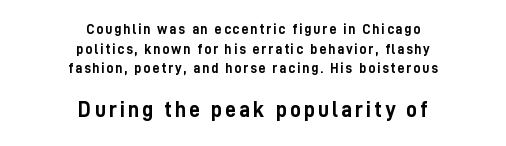
Q: Is the text bold? A: Yes.
Q: Is the text italic (slanted)? A: No, it is upright.
Q: Is the text underlined? A: No.
Q: How is the paragraph aligned? A: Centered.
Q: Is the spacing between lines tight, normal or loose? A: Normal.
Q: Which block of text is set in a larger size, the first (top) or the second (bottom)? A: The second (bottom) one.
